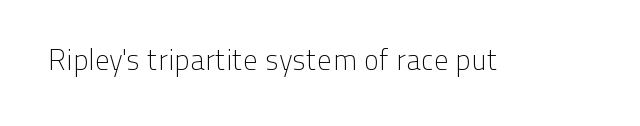
The image shows 29 px light sans-serif type, upright; set normal letter spacing, not underlined; low stroke contrast and a medium x-height.
